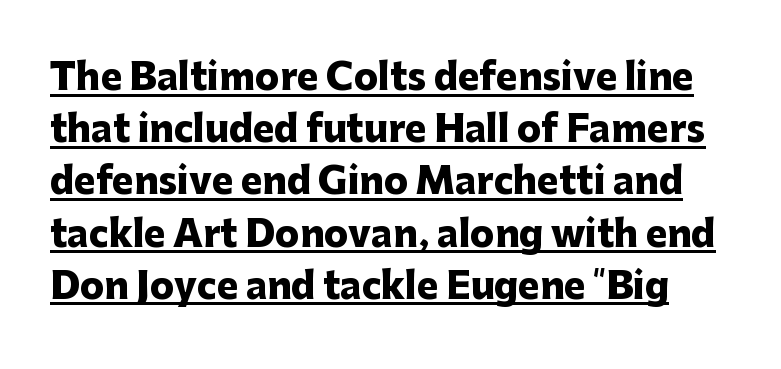
Q: Is the text bold? A: Yes.
Q: Is the text italic (slanted)? A: No, it is upright.
Q: Is the typeface a serif or a sans-serif typeface? A: Sans-serif.
Q: Is the text underlined? A: Yes.
Q: Is the spacing between letters normal or unusually wide? A: Normal.
Q: Is the spacing between lines tight, normal or loose? A: Normal.
Q: Width (condensed, normal, or wide)? A: Normal.
Q: Stroke contrast? A: Low.
Q: x-height? A: Medium.
Q: Monospaced? A: No.
